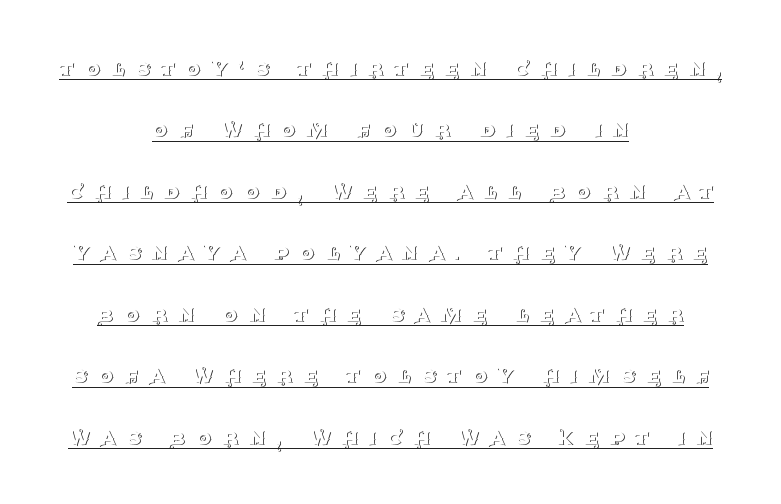
Q: Is the text bold? A: No.
Q: Is the text italic (slanted)? A: No, it is upright.
Q: Is the text underlined? A: Yes.
Q: How is the paragraph aligned? A: Centered.
Q: Is the spacing between letters normal or unusually wide? A: Unusually wide.
Q: Is the spacing between lines tight, normal or loose? A: Loose.
